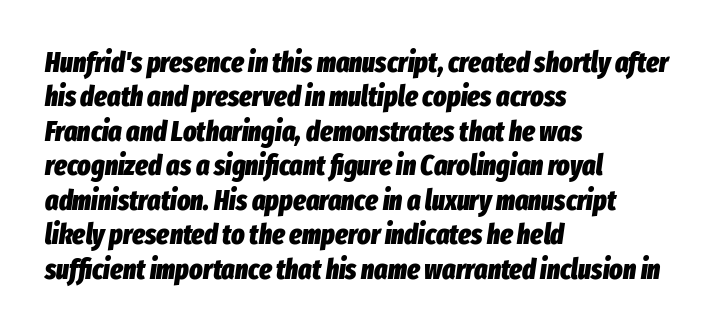
Q: Is the text bold? A: Yes.
Q: Is the text italic (slanted)? A: Yes, it leans right by about 8 degrees.
Q: Is the text underlined? A: No.
Q: How is the paragraph aligned? A: Left-aligned.
Q: Is the spacing between letters normal or unusually wide? A: Normal.
Q: Width (condensed, normal, or wide)? A: Condensed.
Q: Stroke contrast? A: Low.
Q: x-height? A: Medium.
Q: Monospaced? A: No.
